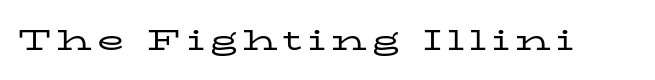
{"serif": "yes", "italic": "no", "bold": "no", "weight": "regular", "width": "wide", "stroke_contrast": "low", "x_height": "medium", "monospaced": "no", "underline": "no", "letter_spacing": "wide", "letter_spacing_em": 0.2, "glyph_px": 28}
